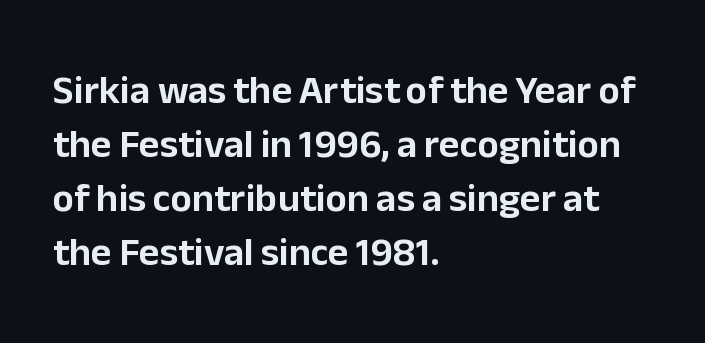
{"serif": "no", "italic": "no", "width": "normal", "stroke_contrast": "low", "x_height": "medium", "monospaced": "no", "underline": "no", "align": "left", "line_spacing": "normal", "line_spacing_ratio": 1.35, "letter_spacing": "normal", "letter_spacing_em": 0.0, "glyph_px": 40}
